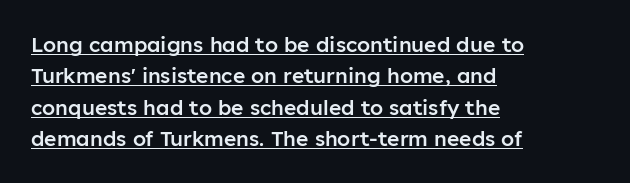
Q: Is the text bold? A: Semi-bold.
Q: Is the text italic (slanted)? A: No, it is upright.
Q: Is the text underlined? A: Yes.
Q: How is the paragraph aligned? A: Left-aligned.
Q: Is the spacing between letters normal or unusually wide? A: Normal.
Q: Is the spacing between lines tight, normal or loose? A: Normal.
